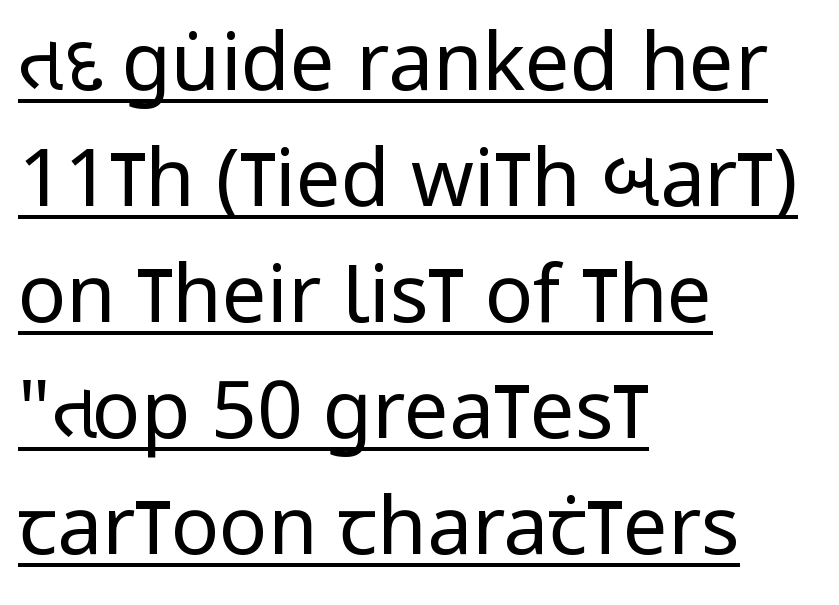
Q: Is the text bold? A: No.
Q: Is the text italic (slanted)? A: No, it is upright.
Q: Is the typeface a serif or a sans-serif typeface? A: Sans-serif.
Q: Is the text underlined? A: Yes.
Q: How is the paragraph aligned? A: Left-aligned.
Q: Is the spacing between letters normal or unusually wide? A: Normal.
Q: Is the spacing between lines tight, normal or loose? A: Normal.
Q: Width (condensed, normal, or wide)? A: Condensed.
Q: Stroke contrast? A: Low.
Q: x-height? A: Large.
Q: Monospaced? A: No.
